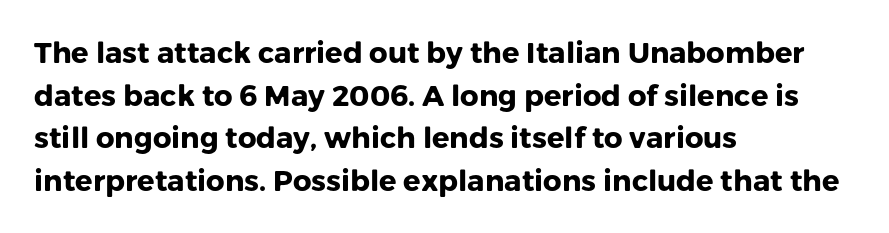
The image shows 29 px heavy sans-serif type, upright; set left-aligned, normal line spacing (1.47x), normal letter spacing, not underlined; low stroke contrast and a medium x-height.
